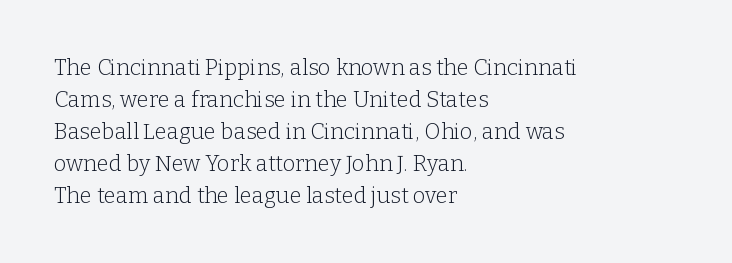
Q: Is the text bold? A: No.
Q: Is the text italic (slanted)? A: No, it is upright.
Q: Is the text underlined? A: No.
Q: How is the paragraph aligned? A: Left-aligned.
Q: Is the spacing between letters normal or unusually wide? A: Normal.
Q: Is the spacing between lines tight, normal or loose? A: Normal.
